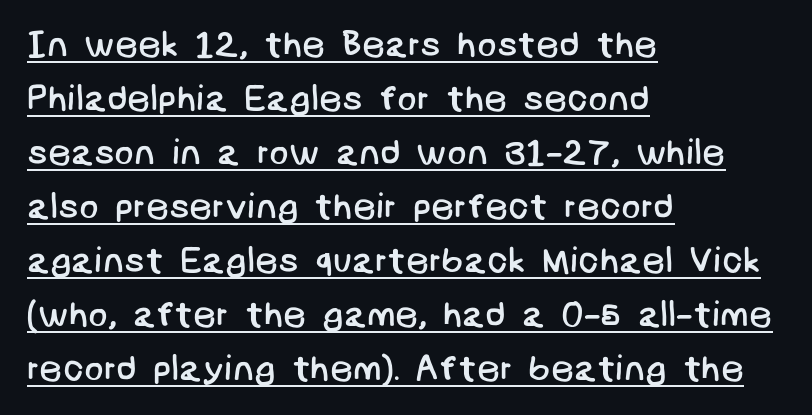
{"serif": "no", "bold": "no", "weight": "regular", "width": "normal", "stroke_contrast": "low", "x_height": "large", "underline": "yes", "align": "left", "line_spacing": "normal", "line_spacing_ratio": 1.5, "letter_spacing": "normal", "letter_spacing_em": 0.0, "glyph_px": 36}
